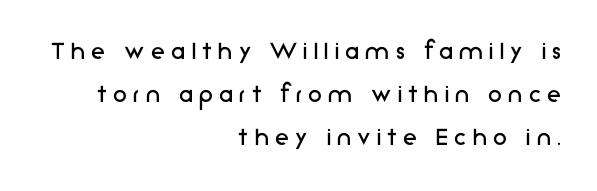
The image shows 28 px regular-weight sans-serif type, upright; set right-aligned, normal line spacing (1.54x), unusually wide letter spacing (+0.23 em), not underlined; low stroke contrast and a medium x-height.
